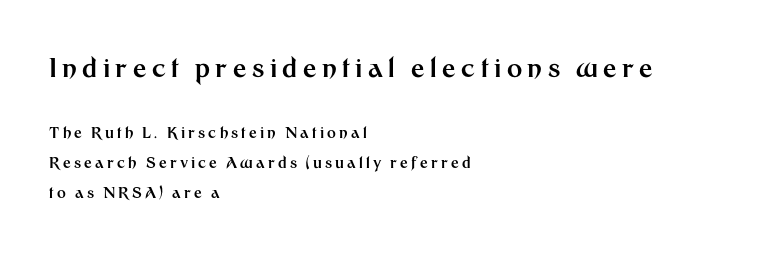
The image shows 26 px bold type, upright; set left-aligned, loose line spacing (1.98x), unusually wide letter spacing (+0.21 em), not underlined; the first (top) block is 1.73x larger.
